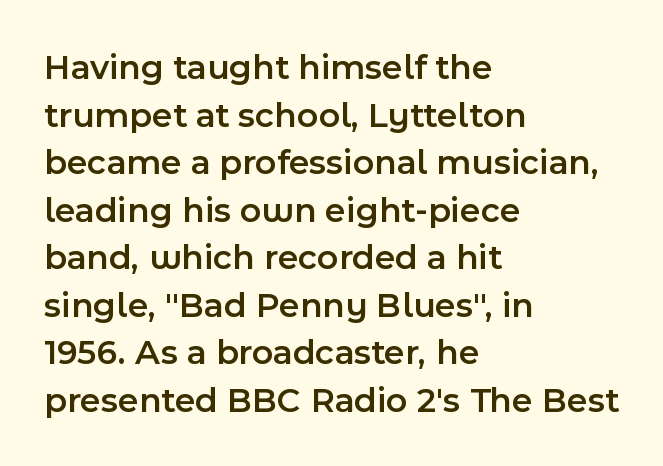
The image shows 36 px semibold sans-serif type, upright; set left-aligned, normal line spacing (1.32x), normal letter spacing, not underlined; a medium x-height.
